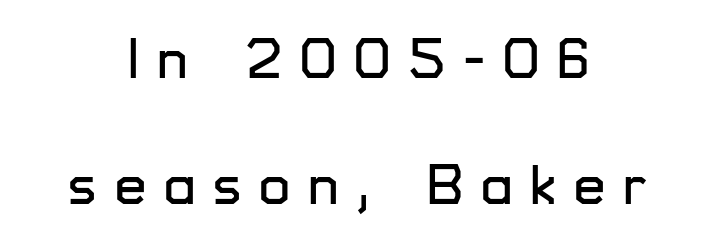
Q: Is the text italic (slanted)? A: No, it is upright.
Q: Is the typeface a serif or a sans-serif typeface? A: Sans-serif.
Q: Is the text underlined? A: No.
Q: How is the paragraph aligned? A: Centered.
Q: Is the spacing between letters normal or unusually wide? A: Unusually wide.
Q: Is the spacing between lines tight, normal or loose? A: Loose.
Q: Width (condensed, normal, or wide)? A: Normal.
Q: Stroke contrast? A: Low.
Q: x-height? A: Medium.
Q: Monospaced? A: No.
